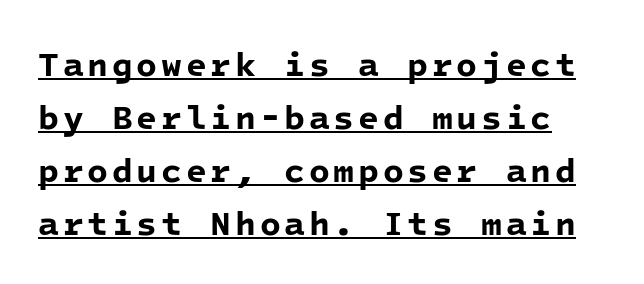
Q: Is the text bold? A: Yes.
Q: Is the typeface a serif or a sans-serif typeface? A: Sans-serif.
Q: Is the text underlined? A: Yes.
Q: Is the spacing between lines tight, normal or loose? A: Normal.
Q: Width (condensed, normal, or wide)? A: Normal.
Q: Stroke contrast? A: Low.
Q: x-height? A: Medium.
Q: Monospaced? A: Yes.
